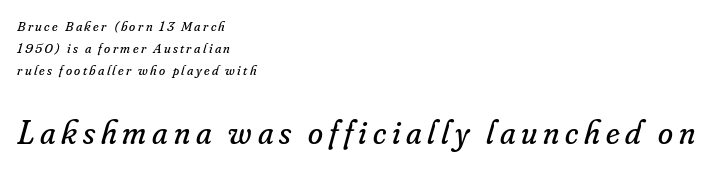
Q: Is the text bold? A: No.
Q: Is the text italic (slanted)? A: Yes, it leans right by about 16 degrees.
Q: Is the typeface a serif or a sans-serif typeface? A: Serif.
Q: Is the text underlined? A: No.
Q: How is the paragraph aligned? A: Left-aligned.
Q: Is the spacing between lines tight, normal or loose? A: Normal.
Q: Which block of text is set in a larger size, the first (top) or the second (bottom)? A: The second (bottom) one.
Q: Width (condensed, normal, or wide)? A: Normal.
Q: Stroke contrast? A: Low.
Q: x-height? A: Small.
Q: Monospaced? A: No.
